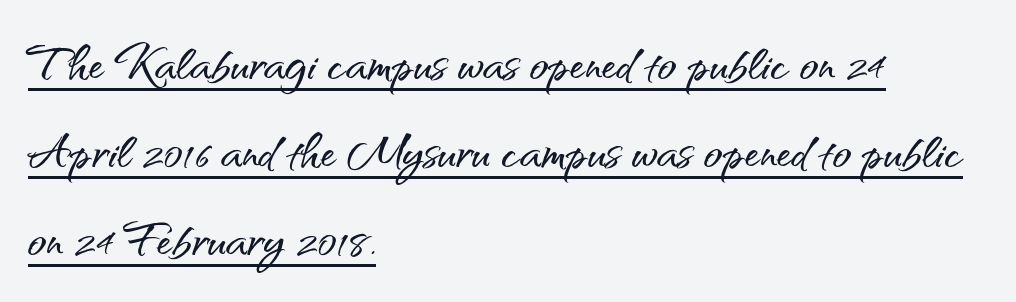
Baseline-to-baseline distance is the conventional proportion of letter height. You could not count columns in this text — the font is proportionally spaced. This sample uses plain, unmodified letter spacing. Unlike a traditional serif, this face leaves its strokes unadorned.
